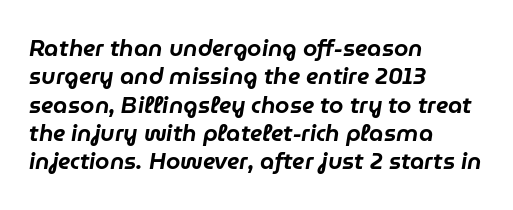
The image shows 23 px text type, italic (leaning right); set left-aligned, line spacing 1.23x, normal letter spacing, not underlined.
